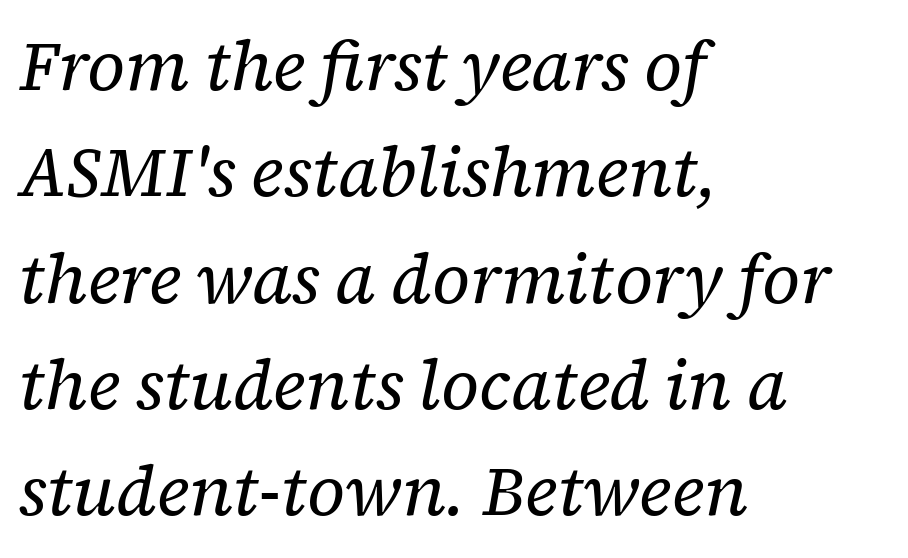
{"serif": "yes", "italic": "yes", "lean": "right", "slant_degrees": 12, "bold": "no", "weight": "regular", "width": "normal", "stroke_contrast": "low", "x_height": "medium", "monospaced": "no", "underline": "no", "align": "left", "line_spacing": "normal", "line_spacing_ratio": 1.54, "letter_spacing": "normal", "letter_spacing_em": 0.0, "glyph_px": 69}
